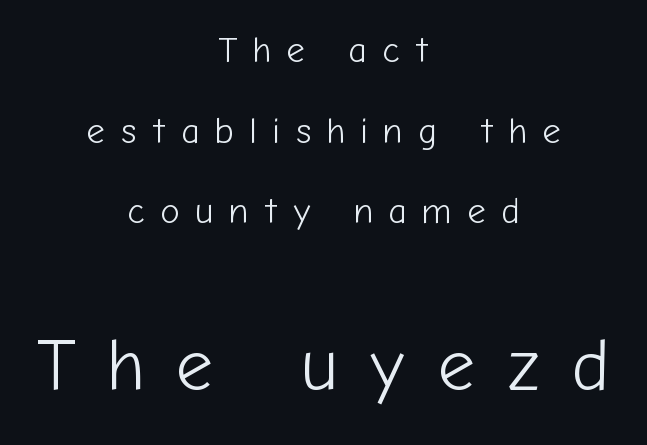
A great deal of white space separates one row of letters from the next. Top chunk: small. Bottom chunk: large. The font is comparable to plain body text, perhaps lighter. Type style note: lacks serifs. The tracking jumps out immediately: characters are airy and widely separated.
